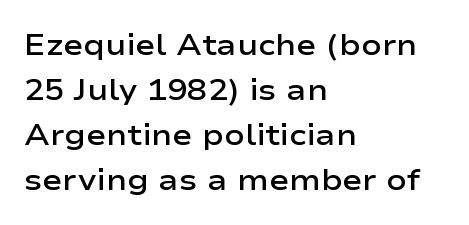
The image shows 30 px semibold, wide sans-serif type, upright; set left-aligned, normal line spacing (1.5x), normal letter spacing, not underlined; low stroke contrast and a medium x-height.
